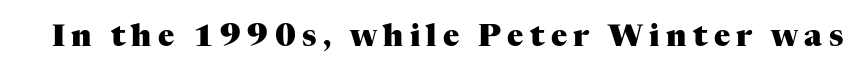
The image shows 30 px heavy serif type, upright; set unusually wide letter spacing (+0.21 em), not underlined; medium stroke contrast and a medium x-height.
